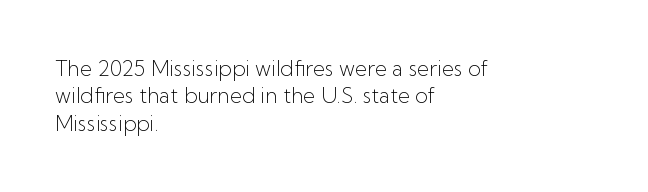
The image shows 21 px text type, upright; set left-aligned, normal line spacing (1.3x), normal letter spacing, not underlined.
